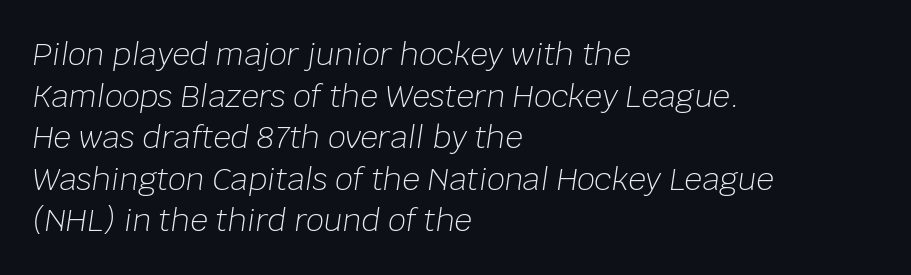
Letters rest on an invisible, unmarked baseline. Here the designer chose a conventional face with non-uniform glyph widths. Every character sits at an angle, as italics do. Summary of vertical rhythm: regular, with standard interline spacing. The passage is arranged the way most books set body copy — flush left.
